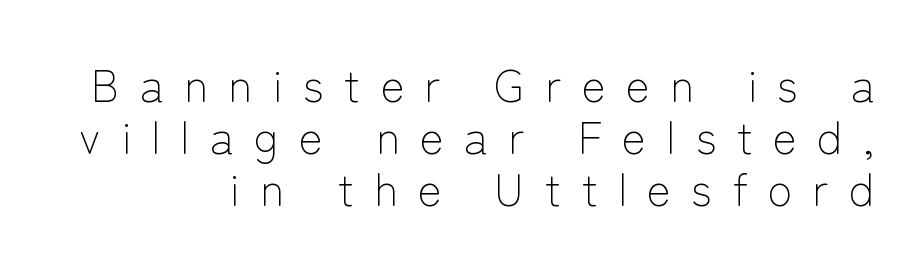
The image shows 45 px light sans-serif type, upright; set right-aligned, line spacing 1.16x, unusually wide letter spacing (+0.45 em), not underlined; low stroke contrast and a medium x-height.
